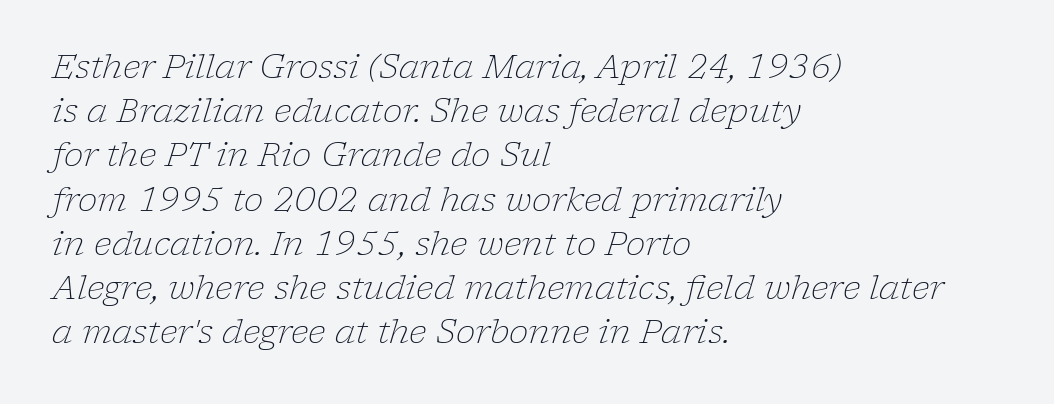
Regarding serifs, this sample has them. Students, observe: this is what conventionally led text looks like. The face looks like a standard text weight, possibly lighter. The letters advance in unequal steps, a hallmark of proportional type. These lines are set flush left with a ragged right edge.
